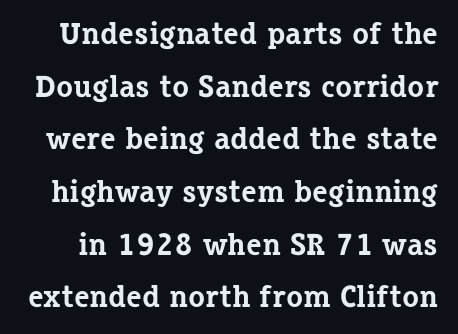
The image shows 31 px bold serif type, upright; set normal line spacing (1.7x), normal letter spacing, not underlined; low stroke contrast and a medium x-height.
